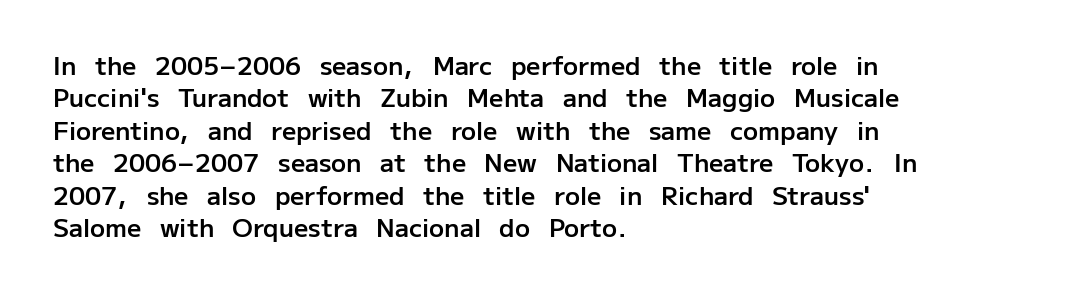
The image shows 25 px text type, upright; set left-aligned, normal line spacing (1.3x), normal letter spacing, not underlined.
